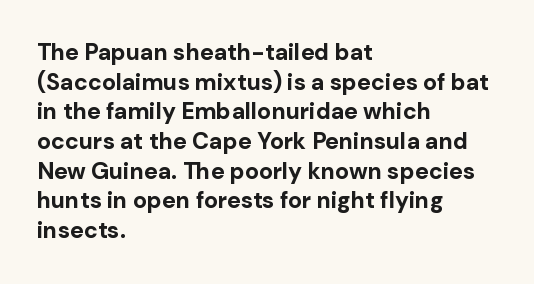
Q: Is the text bold? A: Yes.
Q: Is the text italic (slanted)? A: No, it is upright.
Q: Is the text underlined? A: No.
Q: How is the paragraph aligned? A: Left-aligned.
Q: Is the spacing between letters normal or unusually wide? A: Normal.
Q: Is the spacing between lines tight, normal or loose? A: Normal.
